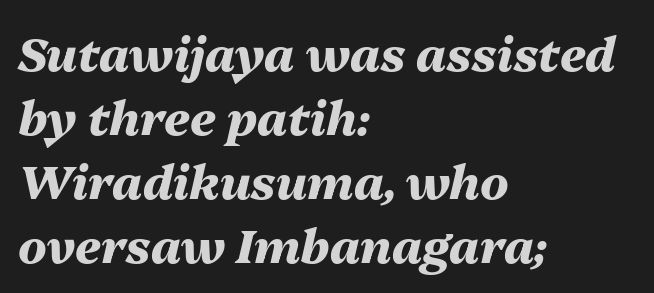
The image shows 47 px heavy type, italic (leaning right); set left-aligned, normal line spacing (1.36x), normal letter spacing, not underlined; medium stroke contrast and a medium x-height.
